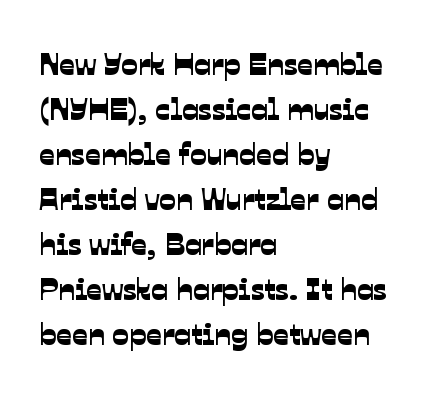
The image shows 31 px sans-serif type; set left-aligned, normal line spacing (1.45x), normal letter spacing, not underlined; low stroke contrast and a medium x-height.
